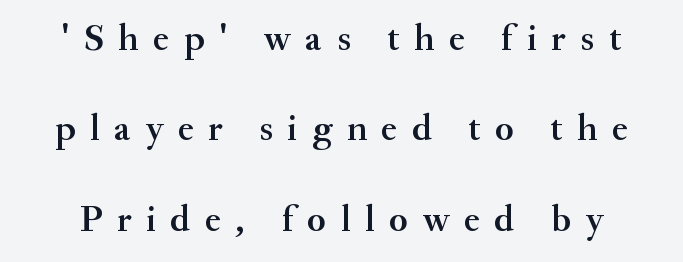
The image shows 38 px serif type, upright; set loose line spacing (2.38x), unusually wide letter spacing (+0.38 em), not underlined; medium stroke contrast and a small x-height.
